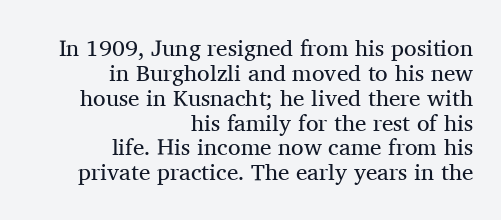
Q: Is the text bold? A: No.
Q: Is the text italic (slanted)? A: No, it is upright.
Q: Is the text underlined? A: No.
Q: How is the paragraph aligned? A: Right-aligned.
Q: Is the spacing between letters normal or unusually wide? A: Normal.
Q: Is the spacing between lines tight, normal or loose? A: Tight.
